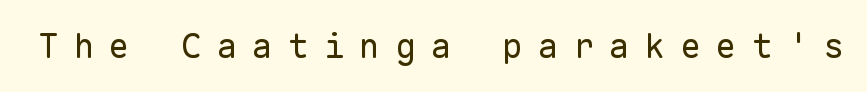
Characters remain perfectly vertical along every line. The font is comparable to plain body text, perhaps lighter. The passage shown is typed in a monospace face where columns stay perfectly aligned. These lines have a slow, spaced-out rhythm from letter to letter.
